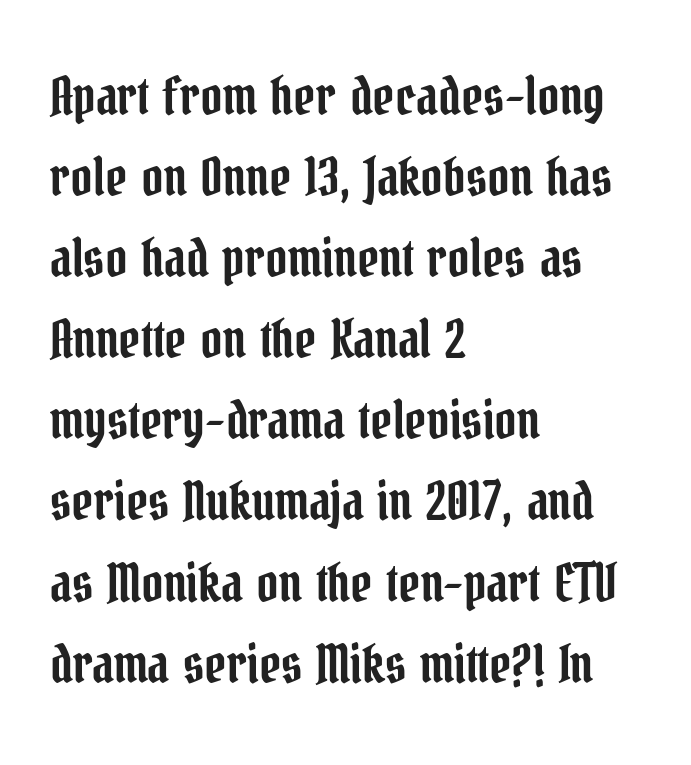
The image shows 53 px condensed serif type, upright; set left-aligned, normal line spacing (1.53x), normal letter spacing, not underlined; low stroke contrast and a medium x-height.
